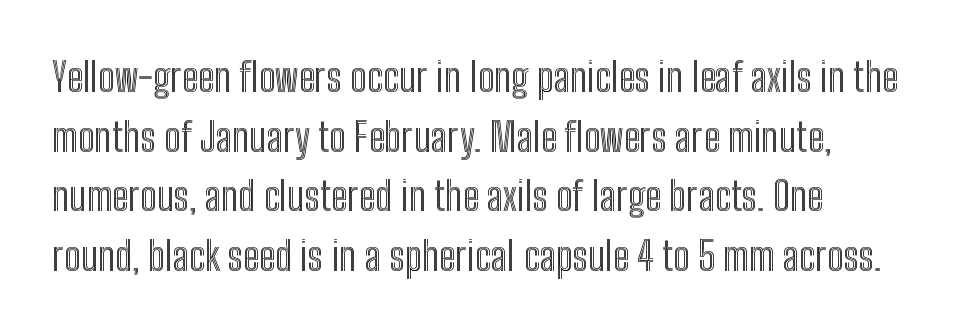
{"italic": "no", "width": "condensed", "x_height": "medium", "monospaced": "no", "underline": "no", "line_spacing": "normal", "line_spacing_ratio": 1.49, "letter_spacing": "normal", "letter_spacing_em": 0.0, "glyph_px": 40}
